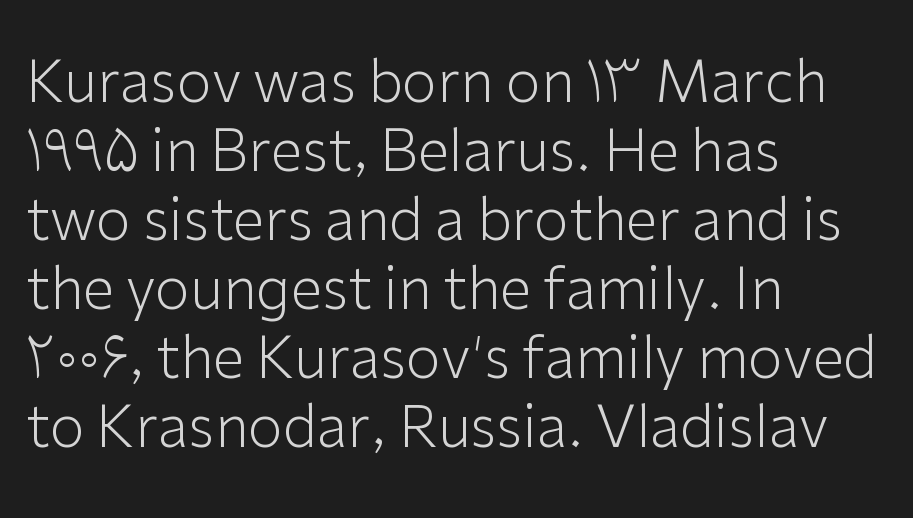
Q: Is the text bold? A: No.
Q: Is the text italic (slanted)? A: No, it is upright.
Q: Is the typeface a serif or a sans-serif typeface? A: Sans-serif.
Q: Is the text underlined? A: No.
Q: How is the paragraph aligned? A: Left-aligned.
Q: Is the spacing between letters normal or unusually wide? A: Normal.
Q: Width (condensed, normal, or wide)? A: Normal.
Q: Stroke contrast? A: Low.
Q: x-height? A: Medium.
Q: Monospaced? A: No.
